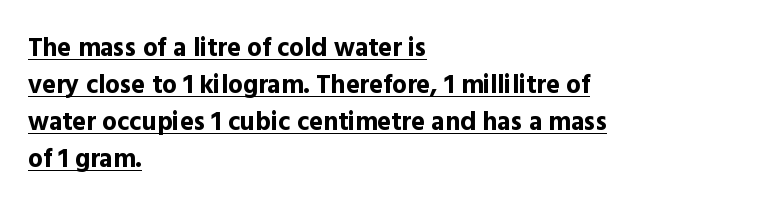
The image shows 26 px bold type, upright; set left-aligned, normal line spacing (1.42x), normal letter spacing, underlined.
